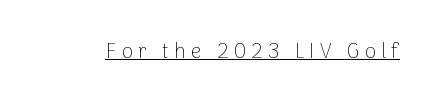
{"italic": "no", "bold": "no", "underline": "yes", "letter_spacing": "wide", "letter_spacing_em": 0.24, "glyph_px": 21}
